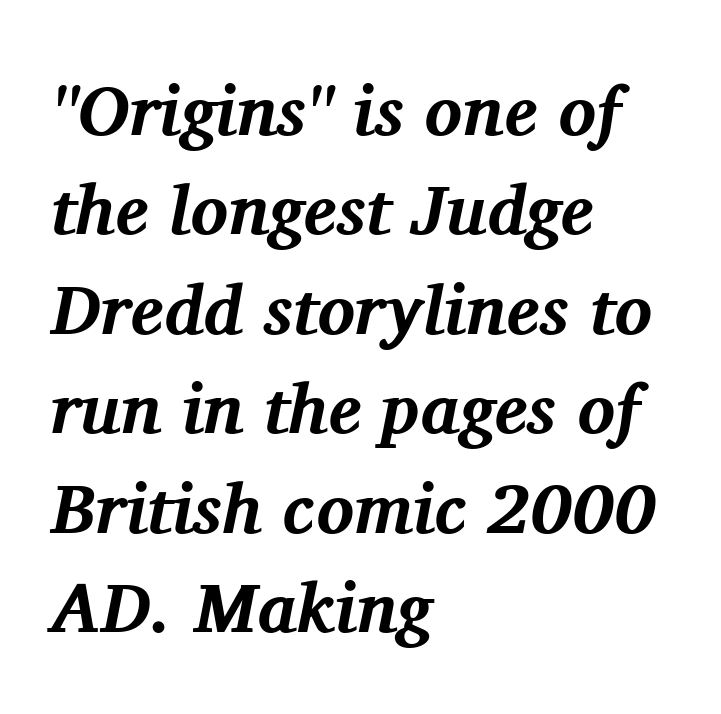
Regular leading. Regarding serifs, this sample has them. This sample uses plain, unmodified letter spacing. If you drew a line through each stem, it would be angled. Each glyph is drawn with heavy, bold strokes. Here the designer chose a conventional face with non-uniform glyph widths.
